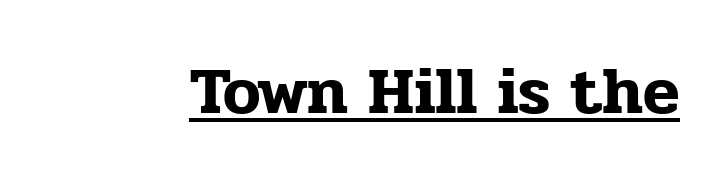
The image shows 67 px serif type, upright; set normal letter spacing, underlined; low stroke contrast and a medium x-height.
